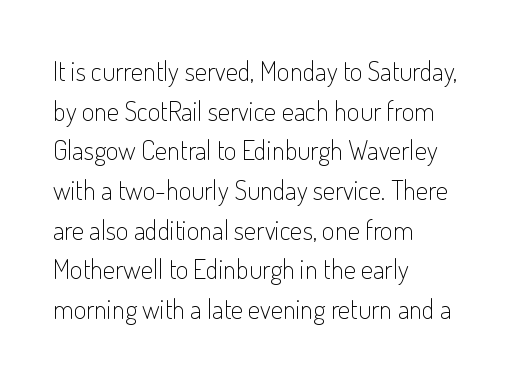
Q: Is the text bold? A: No.
Q: Is the text italic (slanted)? A: No, it is upright.
Q: Is the text underlined? A: No.
Q: How is the paragraph aligned? A: Left-aligned.
Q: Is the spacing between letters normal or unusually wide? A: Normal.
Q: Is the spacing between lines tight, normal or loose? A: Normal.
